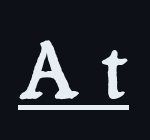
The image shows 80 px serif type, upright; set unusually wide letter spacing (+0.28 em), underlined; low stroke contrast and a medium x-height.
